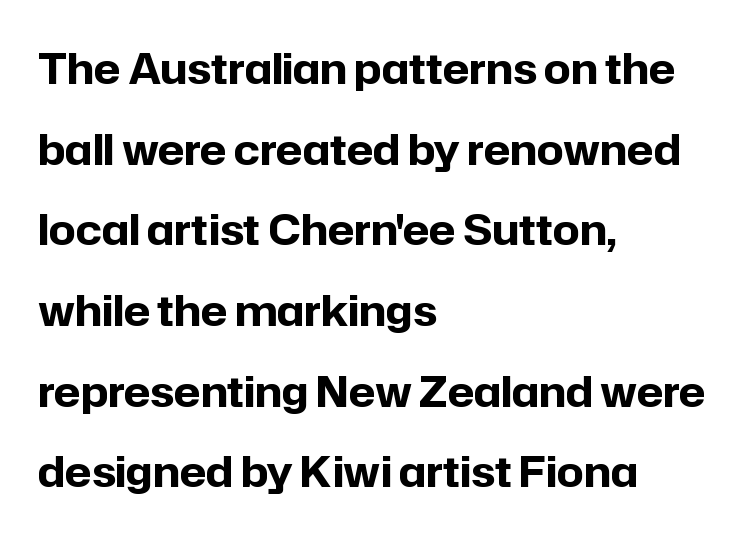
The image shows 42 px bold sans-serif type, upright; set left-aligned, loose line spacing (1.92x), normal letter spacing, not underlined; low stroke contrast and a medium x-height.
